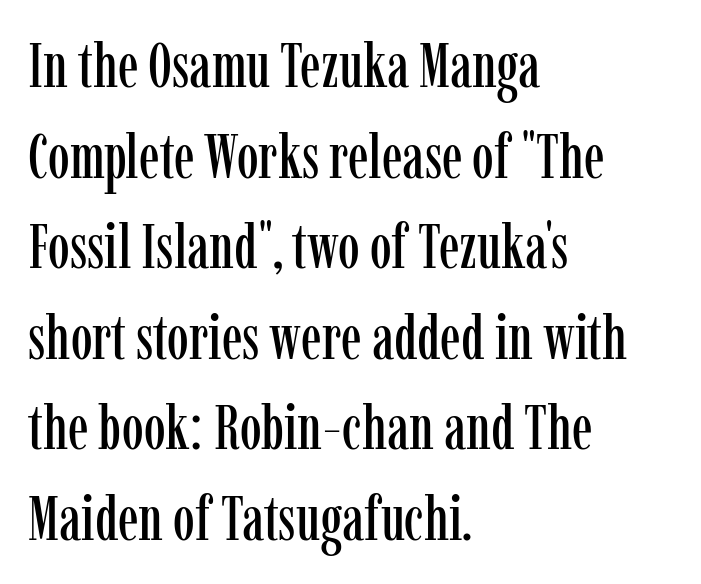
Line starts are locked; line ends wander. These lines sit exactly where default settings would place them. Plain, unruled lines of type. The face used here is proportionally spaced, like ordinary book or web type.
